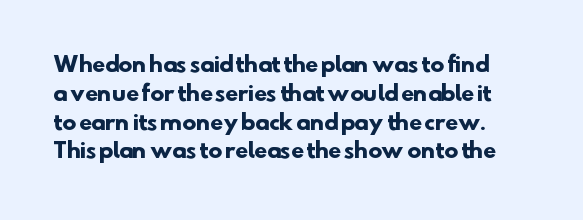
{"bold": "yes", "underline": "no", "line_spacing": "normal", "line_spacing_ratio": 1.37, "letter_spacing": "normal", "letter_spacing_em": 0.0, "glyph_px": 21}
